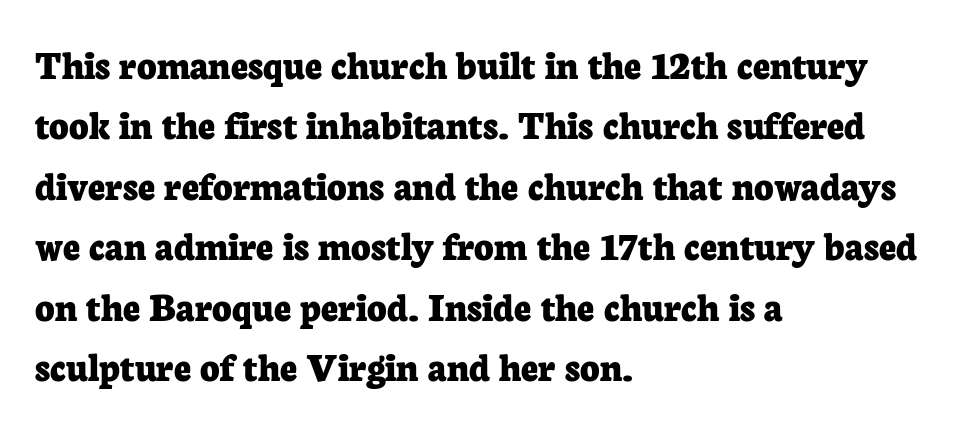
{"serif": "yes", "italic": "no", "bold": "yes", "weight": "bold", "width": "normal", "stroke_contrast": "low", "x_height": "medium", "monospaced": "no", "underline": "no", "align": "left", "line_spacing": "normal", "line_spacing_ratio": 1.44, "letter_spacing": "normal", "letter_spacing_em": 0.0, "glyph_px": 42}
